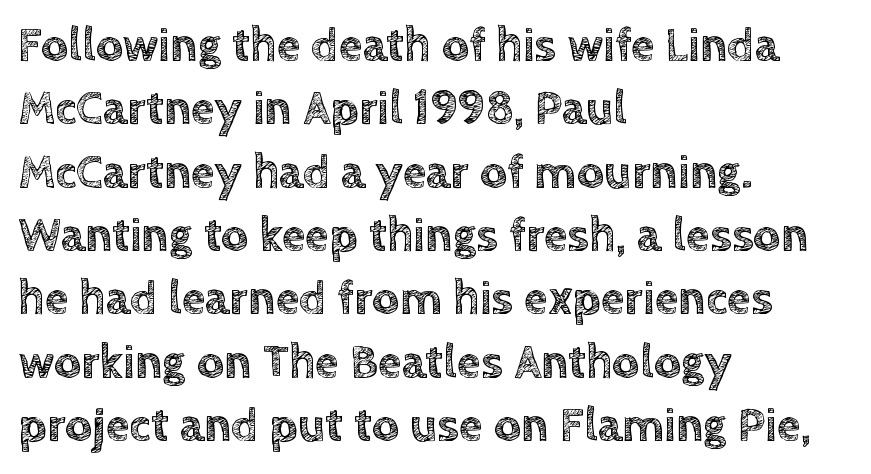
Proportional: the letters do not fall into vertical columns. Students, note that the glyphs here touch the page at normal intervals. The letters stand upright; this is a roman face. The paragraph has a hard left edge and a soft right edge.
